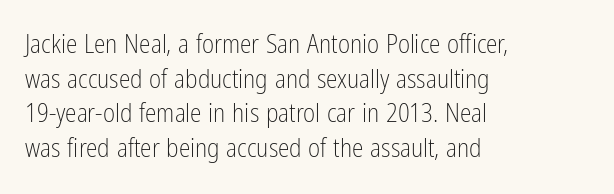
{"italic": "no", "bold": "no", "underline": "no", "align": "left", "line_spacing": "normal", "line_spacing_ratio": 1.33, "letter_spacing": "normal", "letter_spacing_em": 0.0, "glyph_px": 26}
